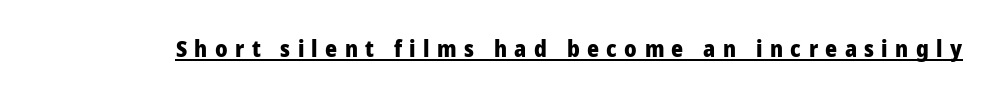
Q: Is the text bold? A: Yes.
Q: Is the text italic (slanted)? A: No, it is upright.
Q: Is the text underlined? A: Yes.
Q: Is the spacing between letters normal or unusually wide? A: Unusually wide.
